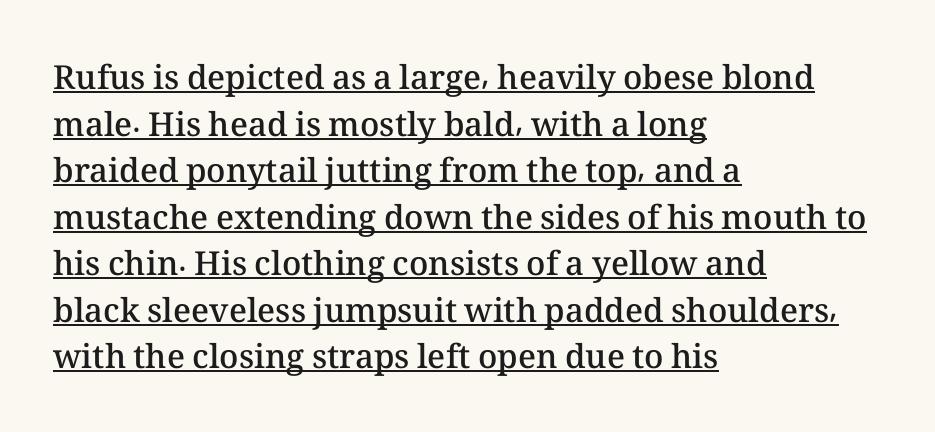
The image shows 33 px semibold type, upright; set left-aligned, normal line spacing (1.41x), normal letter spacing, underlined; medium stroke contrast and a medium x-height.
